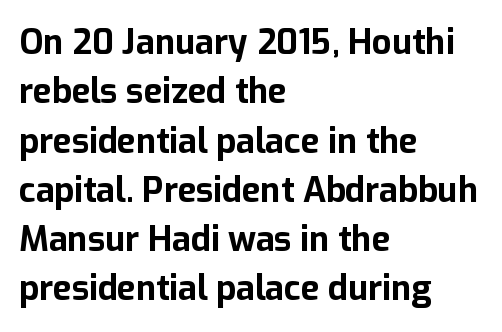
Caption: standard tracking, unaltered. Compared with a centered layout, this one pins lines to the left instead. Type style note: lacks serifs. No word sits above an underline. The rendering uses a bold face; every stroke is thick and dark. Looks like regular typesetting: each glyph gets only the width it needs.
